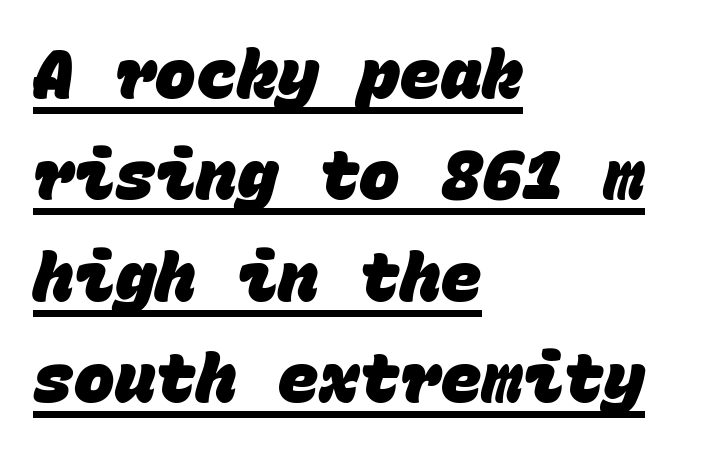
{"serif": "no", "bold": "yes", "weight": "heavy", "width": "normal", "stroke_contrast": "low", "x_height": "large", "monospaced": "yes", "underline": "yes", "align": "left", "line_spacing": "normal", "line_spacing_ratio": 1.49, "letter_spacing": "normal", "letter_spacing_em": 0.0, "glyph_px": 68}
